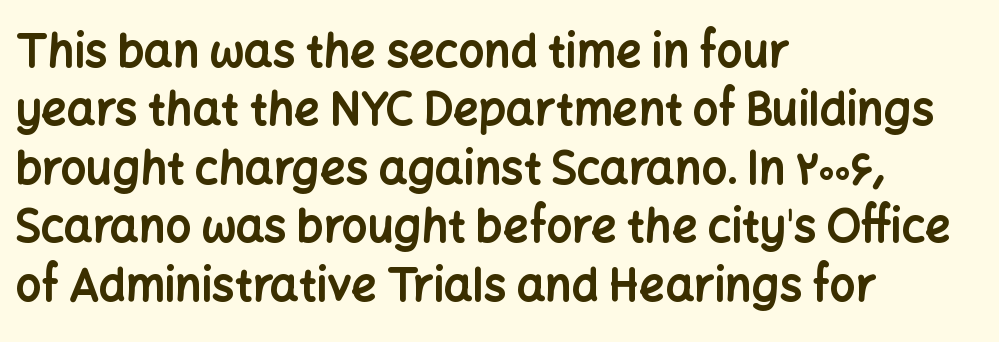
Looks like regular typesetting: each glyph gets only the width it needs. Has an underline been added? It has not. Its strokes are broad and dark, the hallmark of bold type. Font category for this specimen: sans-serif. These lines sit exactly where default settings would place them.
